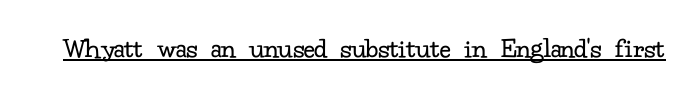
Q: Is the text bold? A: No.
Q: Is the text italic (slanted)? A: No, it is upright.
Q: Is the typeface a serif or a sans-serif typeface? A: Serif.
Q: Is the text underlined? A: Yes.
Q: Is the spacing between letters normal or unusually wide? A: Normal.
Q: Width (condensed, normal, or wide)? A: Normal.
Q: Stroke contrast? A: Low.
Q: x-height? A: Small.
Q: Monospaced? A: No.
